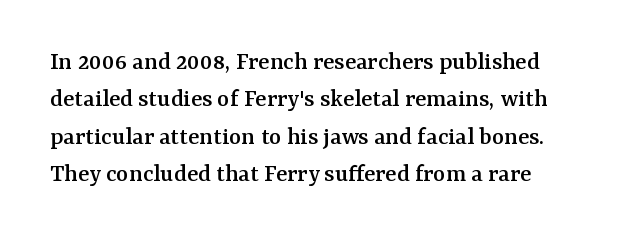
Look at the tracking — it's just the regular setting, nothing added. Unlike italic type, these characters show no tilt at all. Leading: standard. Underline: absent.
